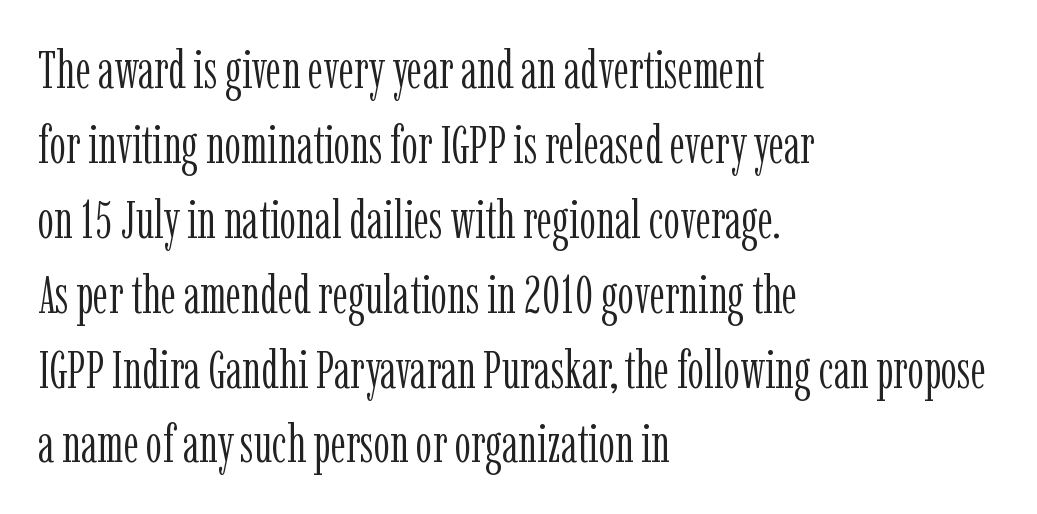
Descender tails drop into unmarked territory. Layout note: lines flush left. The weight would be labelled regular, book, light, or lighter still. Successive baselines arrive at the customary interval. Unlike italic type, these characters show no tilt at all.
